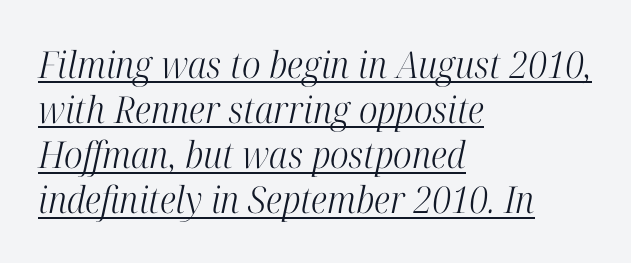
A student would call this left alignment; a typographer would say flush left, rag right. What stands out about the letter spacing? Nothing — it is the standard amount. The font sits on the lighter half of the weight spectrum, regular included. In terms of letterform style, serifs are clearly present.
